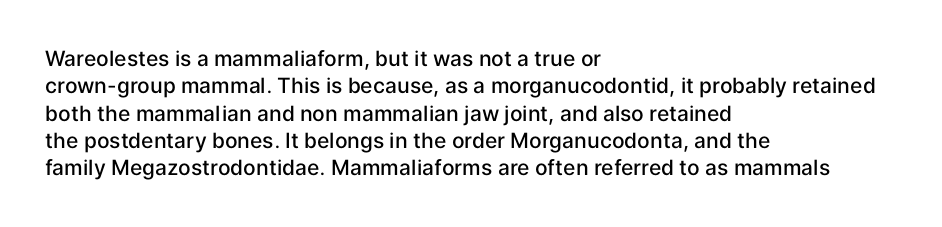
Line beginnings align vertically; line endings do not. Weight: semibold (demi). Tracking here is standard; glyphs follow each other at the usual distance. If you drew a line through each stem, it would be perfectly vertical. Has an underline been added? It has not.
